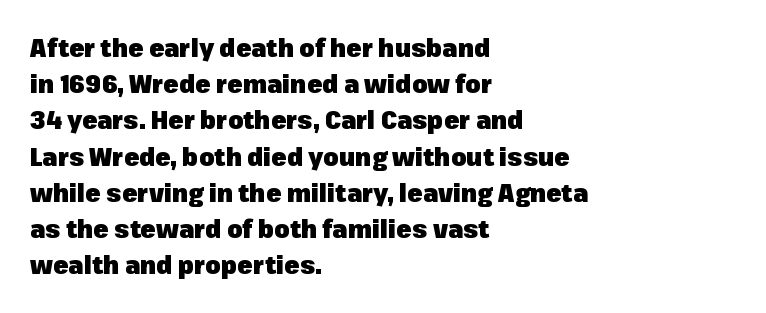
The image shows 25 px bold type, upright; set left-aligned, normal line spacing (1.45x), normal letter spacing, not underlined.
